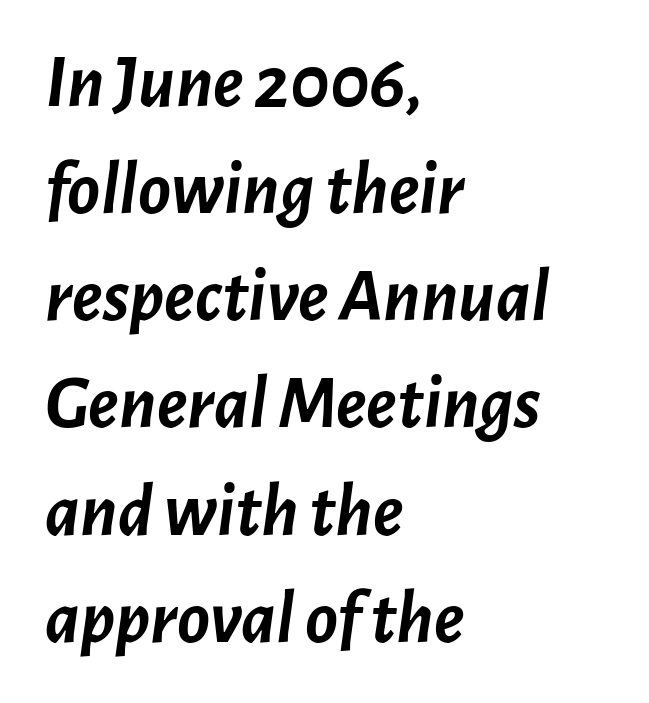
{"italic": "yes", "lean": "right", "slant_degrees": 7, "bold": "yes", "weight": "semibold", "width": "normal", "stroke_contrast": "low", "x_height": "medium", "monospaced": "no", "underline": "no", "align": "left", "line_spacing": "normal", "line_spacing_ratio": 1.41, "letter_spacing": "normal", "letter_spacing_em": 0.0, "glyph_px": 76}
